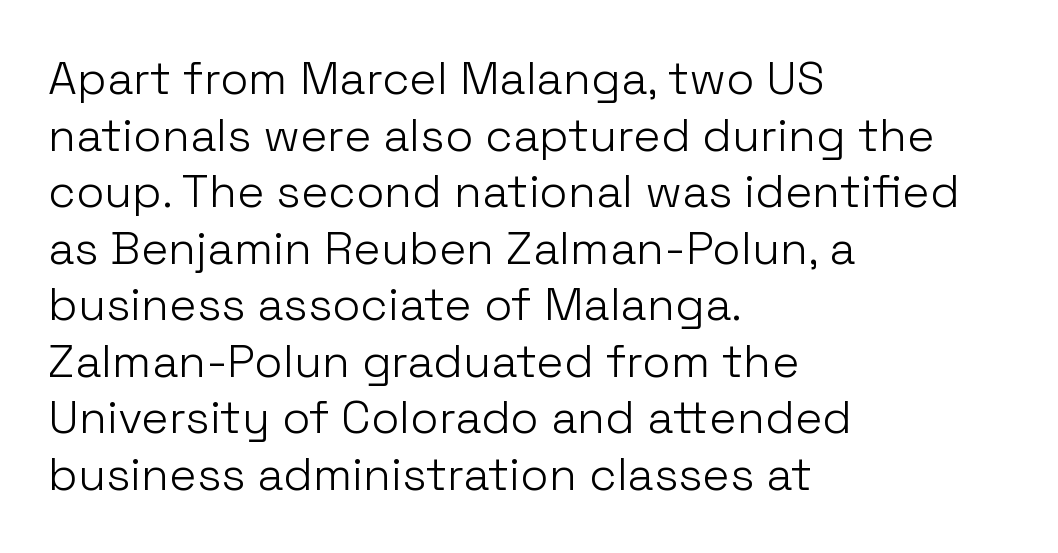
Q: Is the text bold? A: No.
Q: Is the text italic (slanted)? A: No, it is upright.
Q: Is the typeface a serif or a sans-serif typeface? A: Sans-serif.
Q: Is the text underlined? A: No.
Q: How is the paragraph aligned? A: Left-aligned.
Q: Is the spacing between letters normal or unusually wide? A: Normal.
Q: Width (condensed, normal, or wide)? A: Normal.
Q: Stroke contrast? A: Low.
Q: x-height? A: Medium.
Q: Monospaced? A: No.
